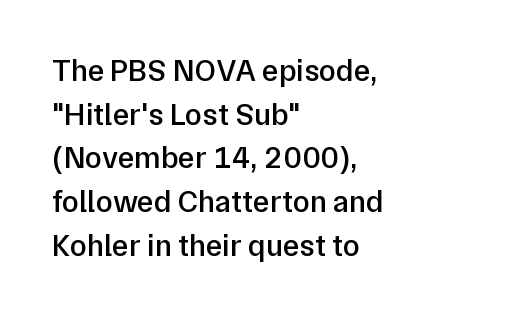
The image shows 31 px semibold sans-serif type, upright; set left-aligned, normal line spacing (1.41x), normal letter spacing, not underlined; low stroke contrast and a medium x-height.
